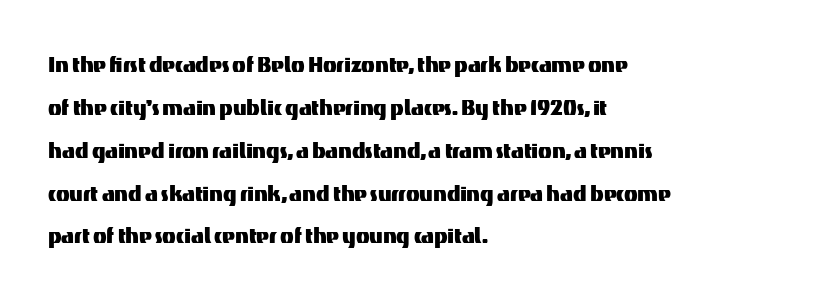
Q: Is the text italic (slanted)? A: No, it is upright.
Q: Is the typeface a serif or a sans-serif typeface? A: Sans-serif.
Q: Is the text underlined? A: No.
Q: How is the paragraph aligned? A: Left-aligned.
Q: Is the spacing between letters normal or unusually wide? A: Normal.
Q: Is the spacing between lines tight, normal or loose? A: Normal.
Q: Width (condensed, normal, or wide)? A: Normal.
Q: Stroke contrast? A: Medium.
Q: x-height? A: Medium.
Q: Monospaced? A: No.
